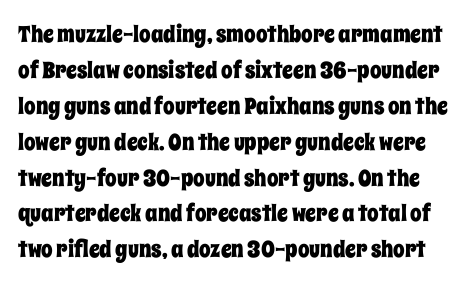
The image shows 23 px text type, upright; set normal line spacing (1.56x), normal letter spacing, not underlined.
